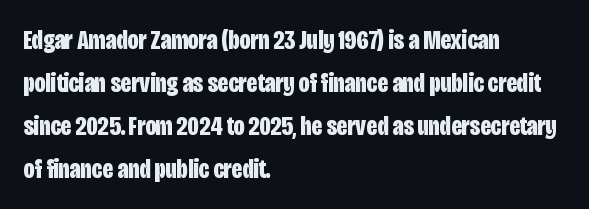
Q: Is the text bold? A: Yes.
Q: Is the text italic (slanted)? A: No, it is upright.
Q: Is the text underlined? A: No.
Q: How is the paragraph aligned? A: Left-aligned.
Q: Is the spacing between letters normal or unusually wide? A: Normal.
Q: Is the spacing between lines tight, normal or loose? A: Normal.
